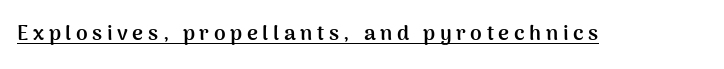
{"italic": "no", "bold": "yes", "underline": "yes", "letter_spacing": "wide", "letter_spacing_em": 0.22, "glyph_px": 21}
